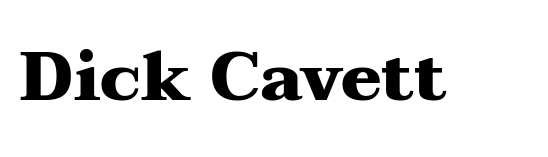
The image shows 68 px heavy, wide serif type, upright; set normal letter spacing, not underlined; medium stroke contrast and a medium x-height.
